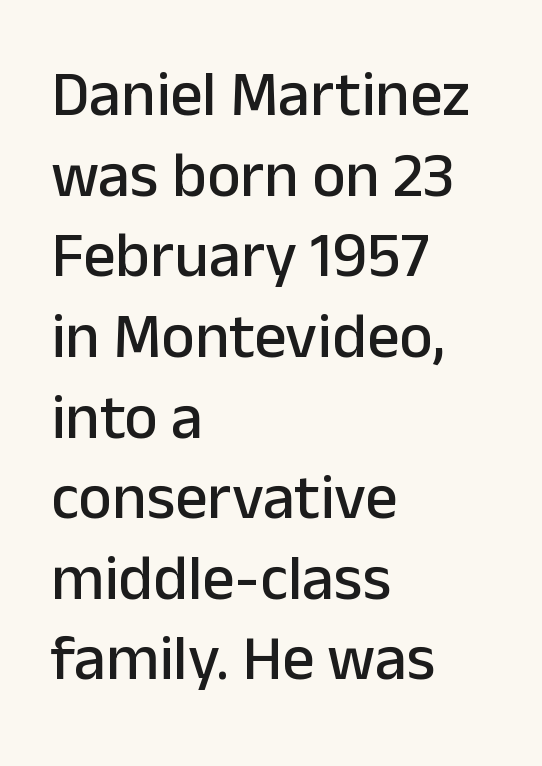
Inter-character spacing is left at the font's built-in metrics. Successive baselines arrive at the customary interval. Descenders are the only things crossing below the line. The typesetter chose a ragged-right arrangement here.
